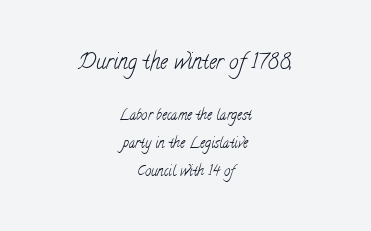
{"bold": "no", "underline": "no", "align": "center", "line_spacing": "loose", "line_spacing_ratio": 1.98, "letter_spacing": "normal", "letter_spacing_em": 0.0, "larger_block": "first", "size_ratio": 1.5, "glyph_px": 21}
